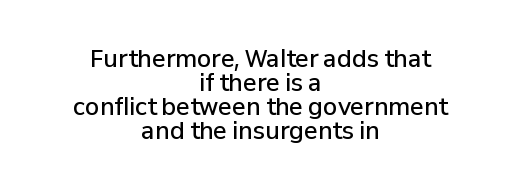
The image shows 23 px text type, upright; set centered, tight line spacing (1.05x), normal letter spacing, not underlined.
